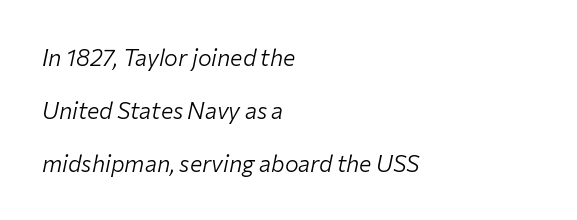
The image shows 23 px text type, italic (leaning right); set left-aligned, loose line spacing (2.31x), normal letter spacing, not underlined.
